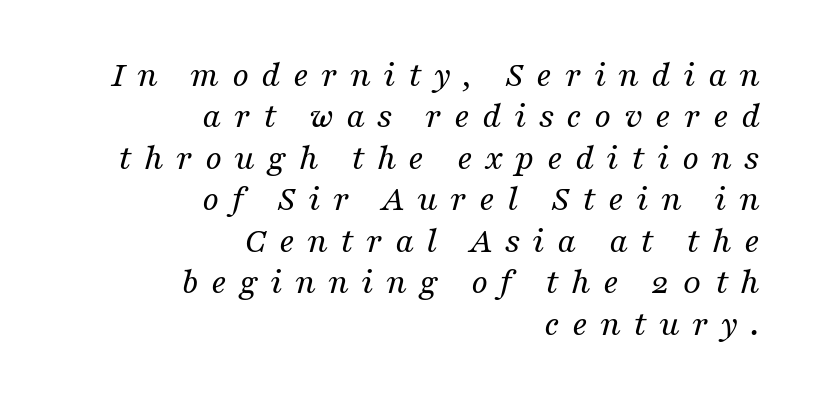
{"serif": "yes", "italic": "yes", "lean": "right", "slant_degrees": 16, "bold": "no", "weight": "regular", "width": "normal", "stroke_contrast": "medium", "x_height": "medium", "monospaced": "no", "underline": "no", "align": "right", "line_spacing": "tight", "line_spacing_ratio": 1.12, "letter_spacing": "wide", "letter_spacing_em": 0.33, "glyph_px": 37}
